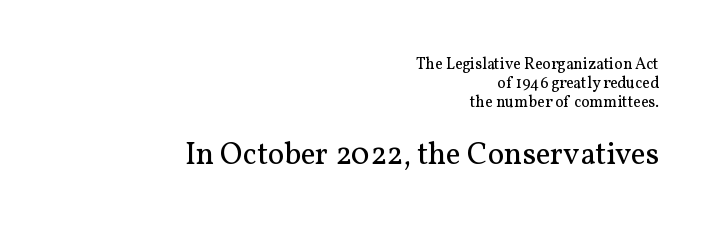
The horizontal fit of the characters is conventional and even. This sample uses an upright cut, with every glyph sitting square on the baseline. A light-to-regular cut is what we see here. The specimen omits any rule beneath the text block's lines.
